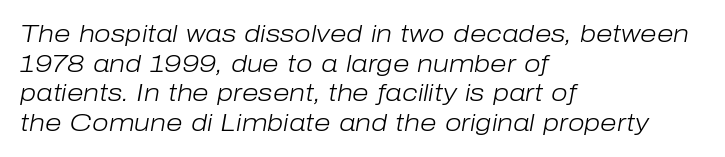
Q: Is the text bold? A: No.
Q: Is the text italic (slanted)? A: Yes, it leans right by about 10 degrees.
Q: Is the text underlined? A: No.
Q: How is the paragraph aligned? A: Left-aligned.
Q: Is the spacing between letters normal or unusually wide? A: Normal.
